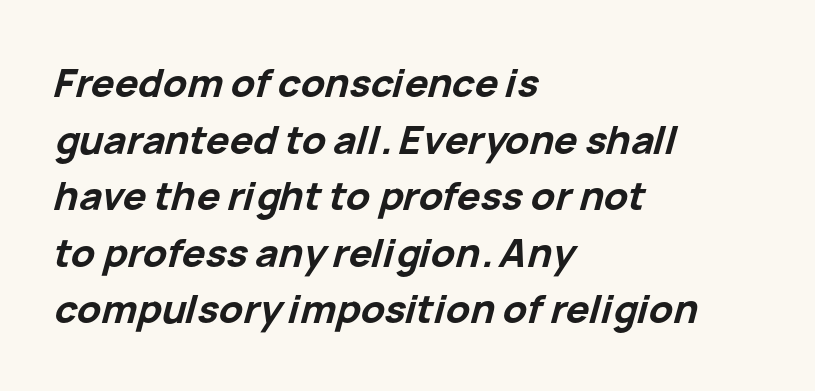
The image shows 39 px bold type, italic (leaning right); set left-aligned, normal line spacing (1.45x), normal letter spacing, not underlined; low stroke contrast and a medium x-height.
